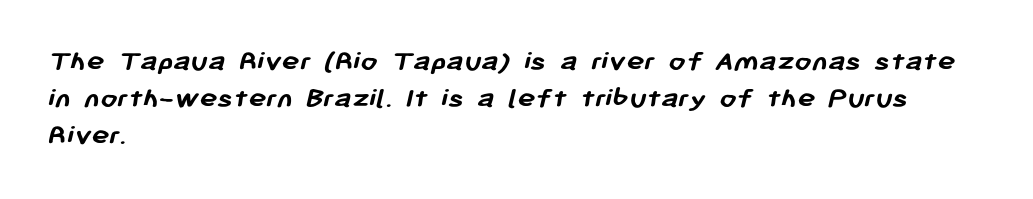
Plain, unruled lines of type. Look at the stroke-to-counter ratio: heavy, a bold. Here the designer chose a conventional face with non-uniform glyph widths. Notice how the passage keeps a crisp vertical edge on the left only. The line texture is even and compact thanks to regular tracking.
